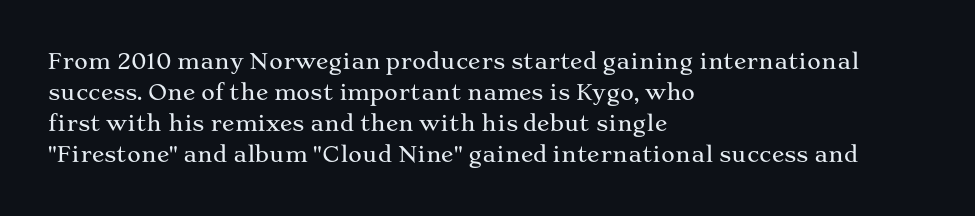
There is no visible air inserted between adjacent glyphs. Alignment: flush left. The words here are not underlined. The axis of the letterforms is exactly vertical. The designer left line spacing at the default.
